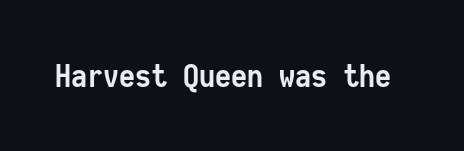
Grotesque or geometric, the face here clearly has no serifs. I'd describe the lettering as bold — thick and assertive. Monospaced: the letters line up in strict vertical columns. The words here are not underlined.
